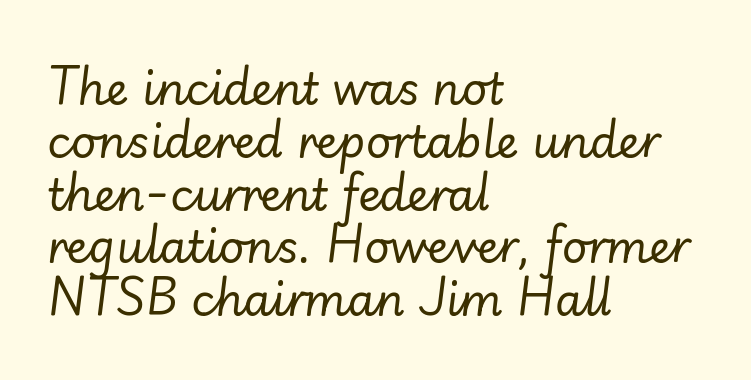
The image shows 44 px regular-weight type, italic (leaning right); set left-aligned, line spacing 1.2x, normal letter spacing, not underlined; low stroke contrast and a small x-height.
